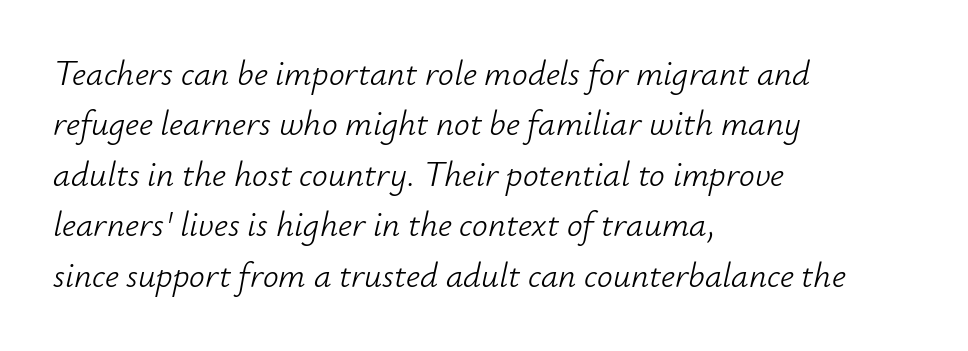
The image shows 35 px light type, italic (leaning right); set left-aligned, normal line spacing (1.44x), normal letter spacing, not underlined; low stroke contrast and a small x-height.
